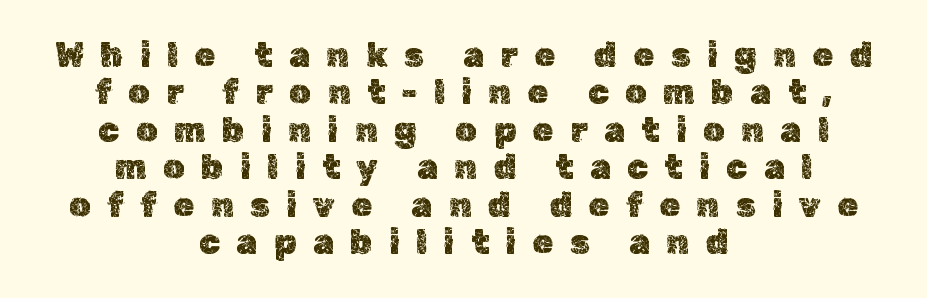
Q: Is the text italic (slanted)? A: No, it is upright.
Q: Is the text underlined? A: No.
Q: How is the paragraph aligned? A: Centered.
Q: Is the spacing between letters normal or unusually wide? A: Unusually wide.
Q: Is the spacing between lines tight, normal or loose? A: Tight.
Q: Width (condensed, normal, or wide)? A: Normal.
Q: x-height? A: Medium.
Q: Monospaced? A: No.
